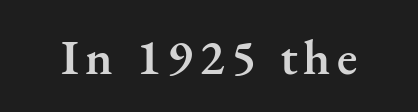
{"serif": "yes", "italic": "no", "bold": "semi", "weight": "semibold", "width": "normal", "stroke_contrast": "medium", "x_height": "small", "monospaced": "no", "underline": "no", "glyph_px": 50}
